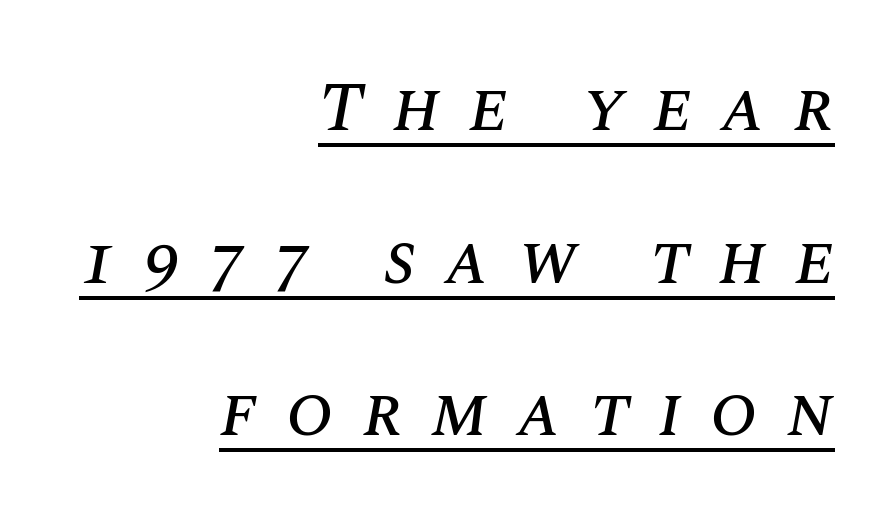
{"italic": "yes", "lean": "right", "slant_degrees": 10, "width": "normal", "stroke_contrast": "medium", "x_height": "large", "monospaced": "no", "underline": "yes", "align": "right", "line_spacing": "loose", "line_spacing_ratio": 2.18, "letter_spacing": "wide", "letter_spacing_em": 0.41, "glyph_px": 70}
